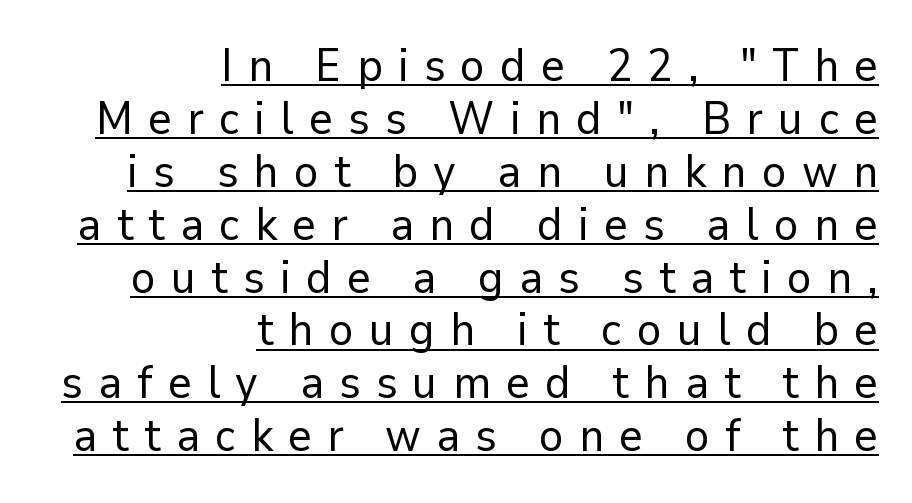
{"serif": "no", "italic": "no", "bold": "no", "weight": "regular", "width": "normal", "stroke_contrast": "low", "x_height": "medium", "monospaced": "no", "underline": "yes", "align": "right", "line_spacing": "tight", "line_spacing_ratio": 1.15, "letter_spacing": "wide", "letter_spacing_em": 0.33, "glyph_px": 46}
